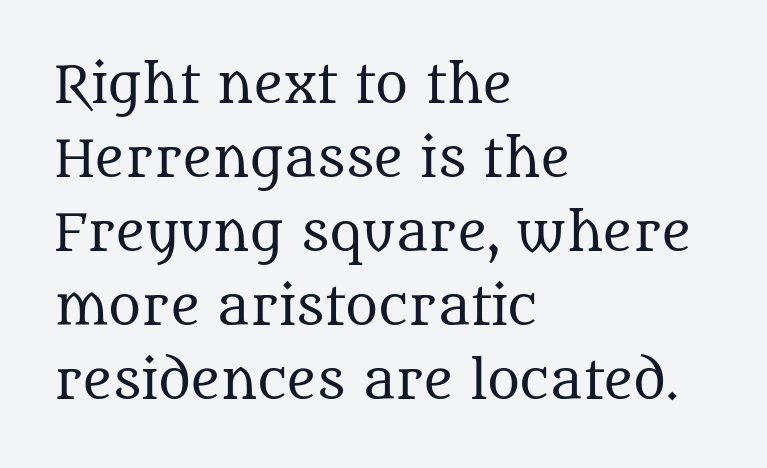
Q: Is the text bold? A: No.
Q: Is the text italic (slanted)? A: No, it is upright.
Q: Is the typeface a serif or a sans-serif typeface? A: Serif.
Q: Is the text underlined? A: No.
Q: How is the paragraph aligned? A: Left-aligned.
Q: Is the spacing between letters normal or unusually wide? A: Normal.
Q: Is the spacing between lines tight, normal or loose? A: Normal.
Q: Width (condensed, normal, or wide)? A: Normal.
Q: Stroke contrast? A: Medium.
Q: x-height? A: Large.
Q: Monospaced? A: No.
